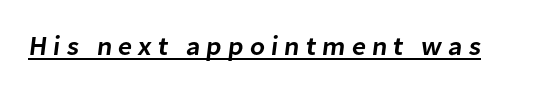
Underlined type. Students, note that the glyphs here are deliberately spaced far apart. Does the weight exceed regular? Yes, but only to semibold.
